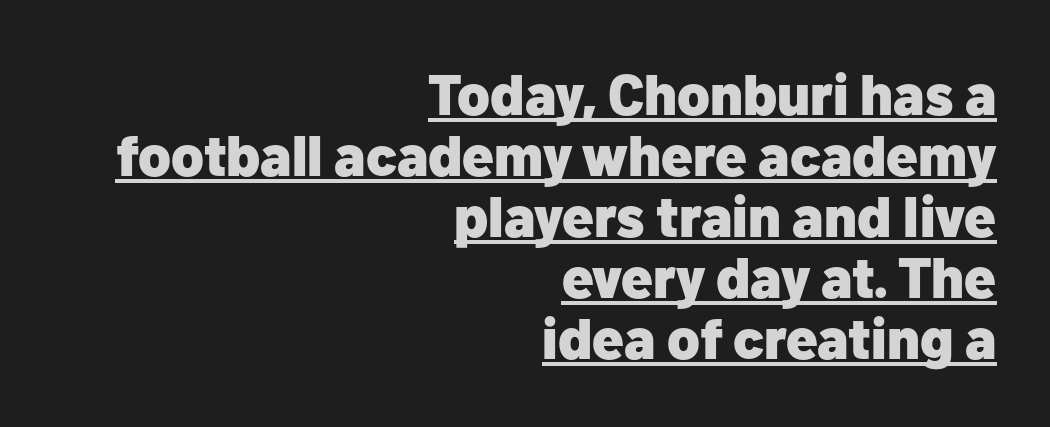
{"serif": "no", "italic": "no", "bold": "yes", "weight": "heavy", "width": "normal", "stroke_contrast": "low", "x_height": "medium", "monospaced": "no", "underline": "yes", "align": "right", "line_spacing": "tight", "line_spacing_ratio": 1.07, "letter_spacing": "normal", "letter_spacing_em": 0.0, "glyph_px": 57}
